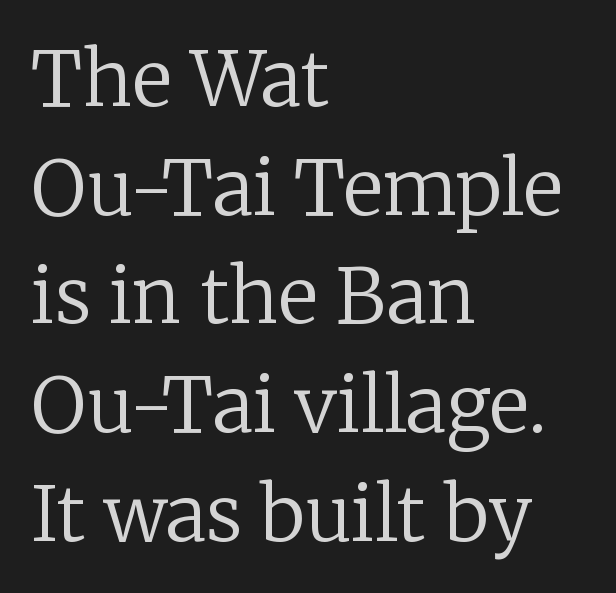
The image shows 76 px regular-weight serif type, upright; set left-aligned, normal line spacing (1.43x), normal letter spacing, not underlined; low stroke contrast and a medium x-height.
